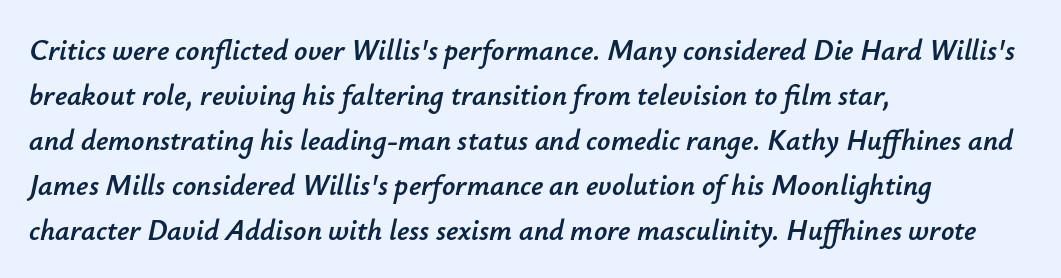
{"italic": "yes", "lean": "right", "slant_degrees": 12, "width": "normal", "stroke_contrast": "low", "x_height": "small", "monospaced": "no", "underline": "no", "align": "left", "line_spacing": "normal", "line_spacing_ratio": 1.55, "letter_spacing": "normal", "letter_spacing_em": 0.0, "glyph_px": 29}
